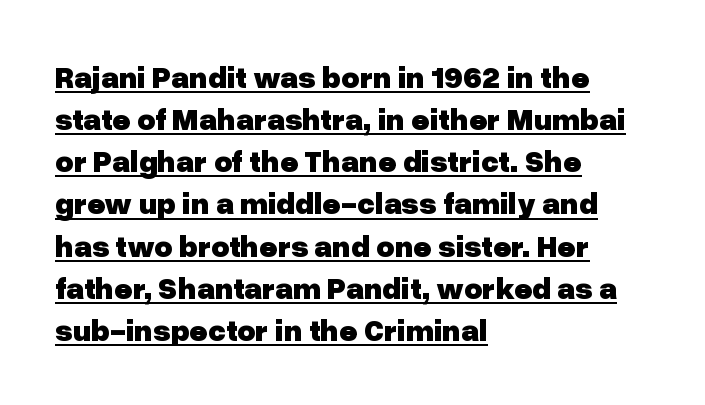
The image shows 31 px heavy sans-serif type, upright; set left-aligned, normal line spacing (1.36x), normal letter spacing, underlined; low stroke contrast and a medium x-height.
